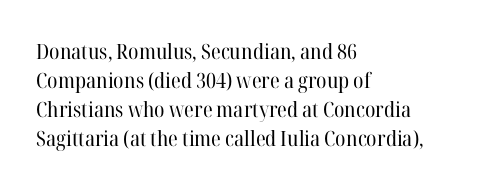
The image shows 21 px text type, upright; set left-aligned, normal line spacing (1.38x), normal letter spacing, not underlined.
